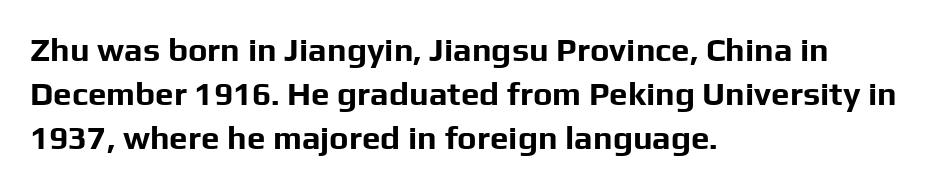
Q: Is the text bold? A: Yes.
Q: Is the text italic (slanted)? A: No, it is upright.
Q: Is the typeface a serif or a sans-serif typeface? A: Sans-serif.
Q: Is the text underlined? A: No.
Q: How is the paragraph aligned? A: Left-aligned.
Q: Is the spacing between letters normal or unusually wide? A: Normal.
Q: Is the spacing between lines tight, normal or loose? A: Normal.
Q: Width (condensed, normal, or wide)? A: Normal.
Q: Stroke contrast? A: Low.
Q: x-height? A: Medium.
Q: Monospaced? A: No.
